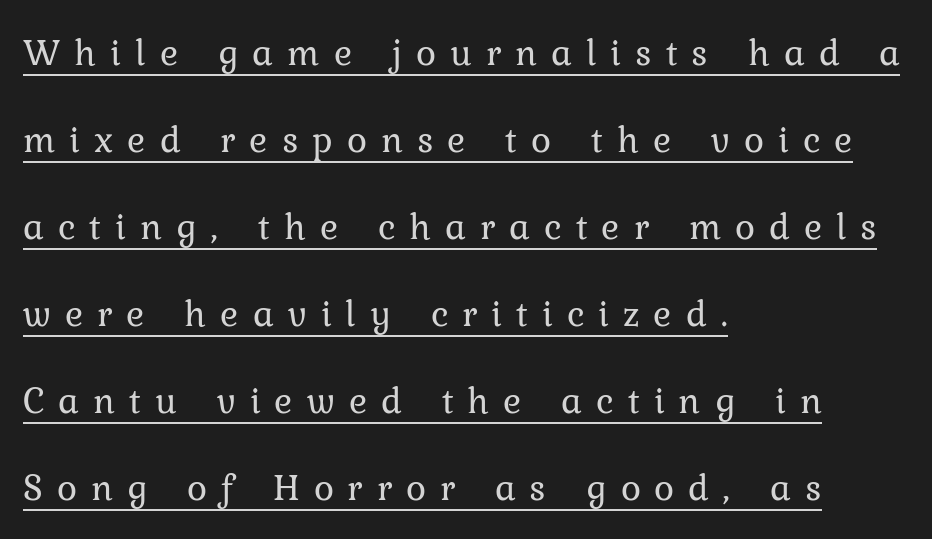
{"serif": "yes", "italic": "no", "bold": "no", "weight": "regular", "width": "normal", "stroke_contrast": "low", "x_height": "medium", "monospaced": "no", "underline": "yes", "align": "left", "line_spacing": "loose", "line_spacing_ratio": 2.29, "letter_spacing": "wide", "letter_spacing_em": 0.37, "glyph_px": 38}
